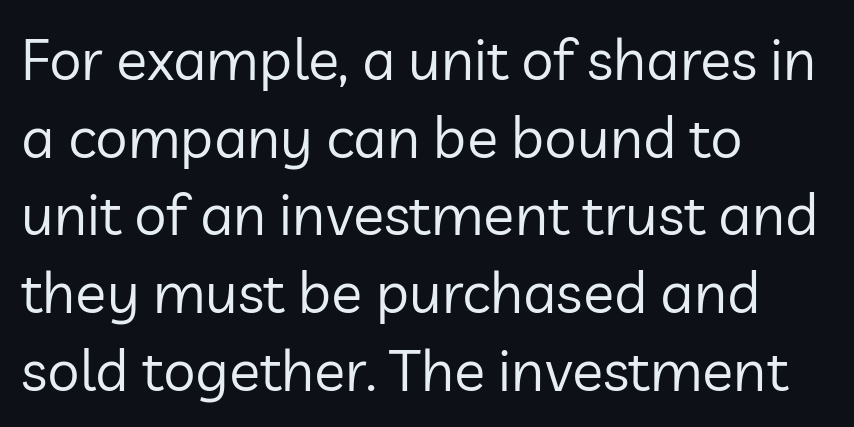
Standard letterfit; no display-style spreading of the glyphs. In terms of posture, this sample is upright. Descenders are the only things crossing below the line. Reading down the block, your eye returns to a fixed left position each line. The typeface has the unassuming heft of standard copy or less.
